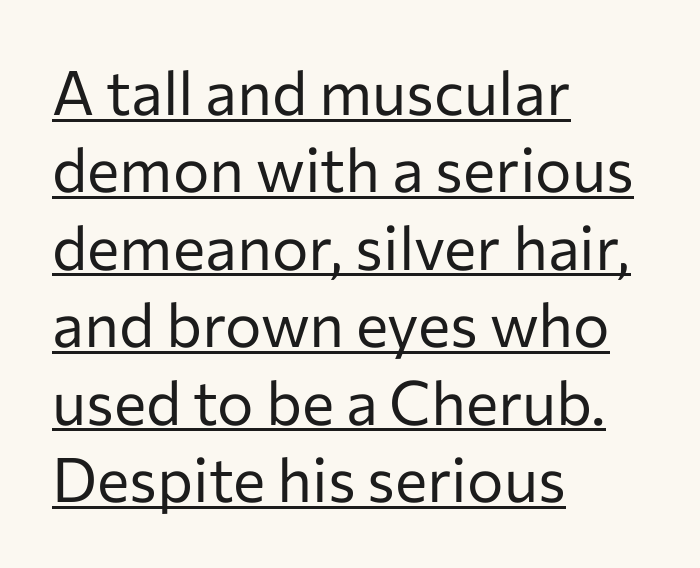
Each letter keeps its own natural width here, so spacing adapts to shape. The letters carry no serifs — their stems end cleanly without finishing strokes. Designer's note — italics off, roman on. This reads as an unemphasized weight, regular at the heaviest. Nobody touched the tracking dial on this one.
